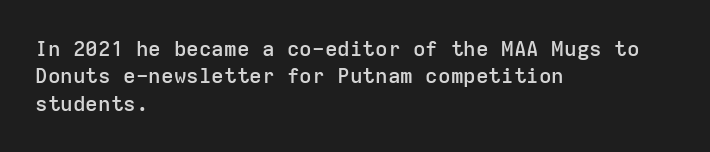
{"italic": "no", "bold": "semi", "underline": "no", "align": "left", "line_spacing": "normal", "line_spacing_ratio": 1.3, "letter_spacing": "normal", "letter_spacing_em": 0.0, "glyph_px": 21}
